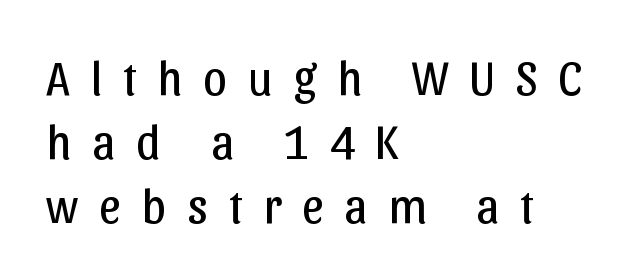
Q: Is the text bold? A: No.
Q: Is the text italic (slanted)? A: No, it is upright.
Q: Is the typeface a serif or a sans-serif typeface? A: Sans-serif.
Q: Is the text underlined? A: No.
Q: How is the paragraph aligned? A: Left-aligned.
Q: Is the spacing between letters normal or unusually wide? A: Unusually wide.
Q: Is the spacing between lines tight, normal or loose? A: Normal.
Q: Width (condensed, normal, or wide)? A: Normal.
Q: Stroke contrast? A: Low.
Q: x-height? A: Medium.
Q: Monospaced? A: No.
